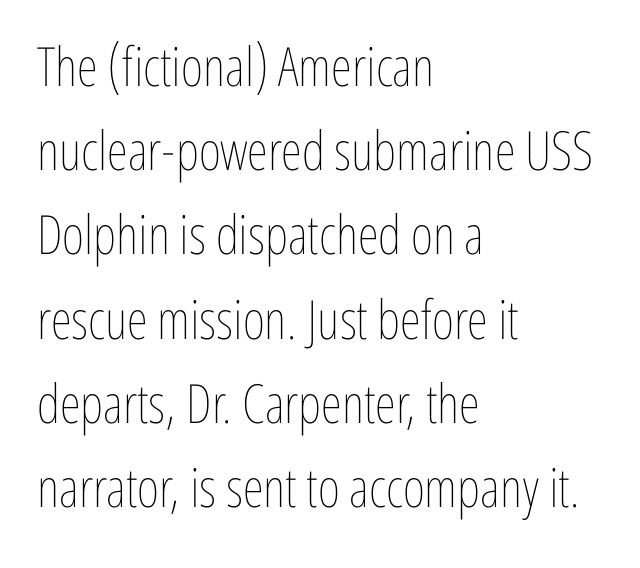
Q: Is the text bold? A: No.
Q: Is the text italic (slanted)? A: No, it is upright.
Q: Is the text underlined? A: No.
Q: How is the paragraph aligned? A: Left-aligned.
Q: Is the spacing between letters normal or unusually wide? A: Normal.
Q: Is the spacing between lines tight, normal or loose? A: Normal.
Q: Width (condensed, normal, or wide)? A: Condensed.
Q: Stroke contrast? A: Low.
Q: x-height? A: Medium.
Q: Monospaced? A: No.
